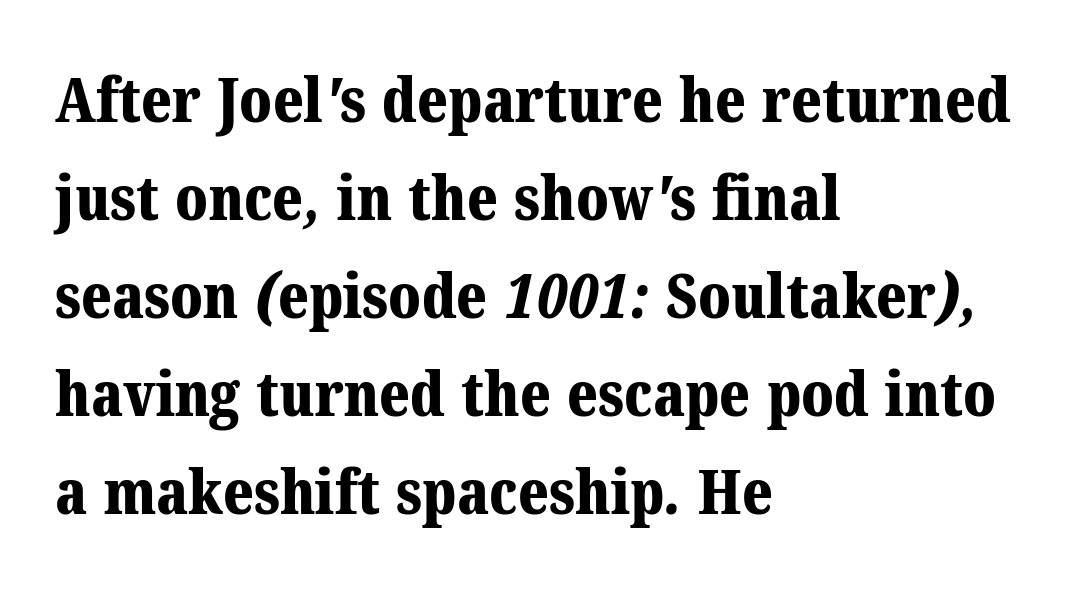
{"serif": "yes", "bold": "yes", "weight": "bold", "width": "normal", "stroke_contrast": "medium", "x_height": "medium", "monospaced": "no", "underline": "no", "align": "left", "line_spacing": "normal", "line_spacing_ratio": 1.58, "letter_spacing": "normal", "letter_spacing_em": 0.0, "glyph_px": 62}
